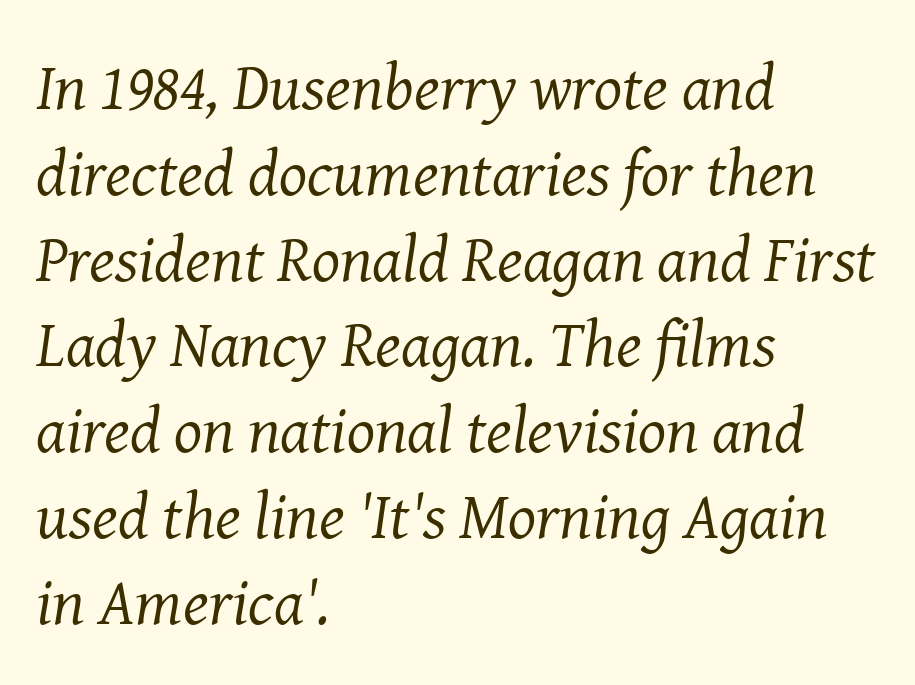
In terms of letterspacing, this is plain default setting. Compared with a typical body face, this is equally light or lighter still. You can tell it's italic because the verticals aren't actually vertical. Font category for this specimen: serif.
